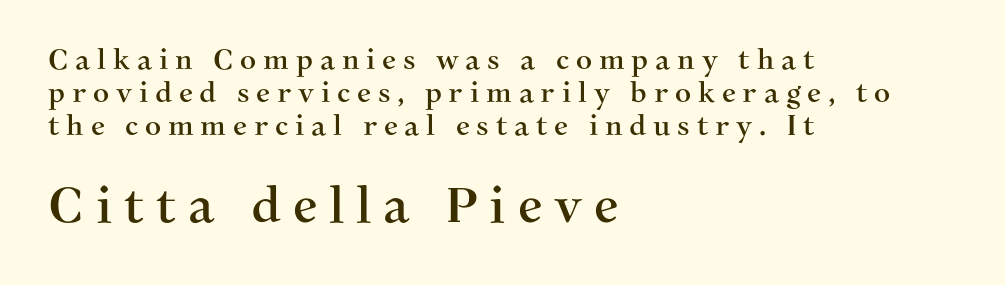
Q: Is the text italic (slanted)? A: No, it is upright.
Q: Is the typeface a serif or a sans-serif typeface? A: Serif.
Q: Is the text underlined? A: No.
Q: How is the paragraph aligned? A: Left-aligned.
Q: Is the spacing between letters normal or unusually wide? A: Unusually wide.
Q: Which block of text is set in a larger size, the first (top) or the second (bottom)? A: The second (bottom) one.
Q: Width (condensed, normal, or wide)? A: Normal.
Q: Stroke contrast? A: Medium.
Q: x-height? A: Medium.
Q: Monospaced? A: No.
